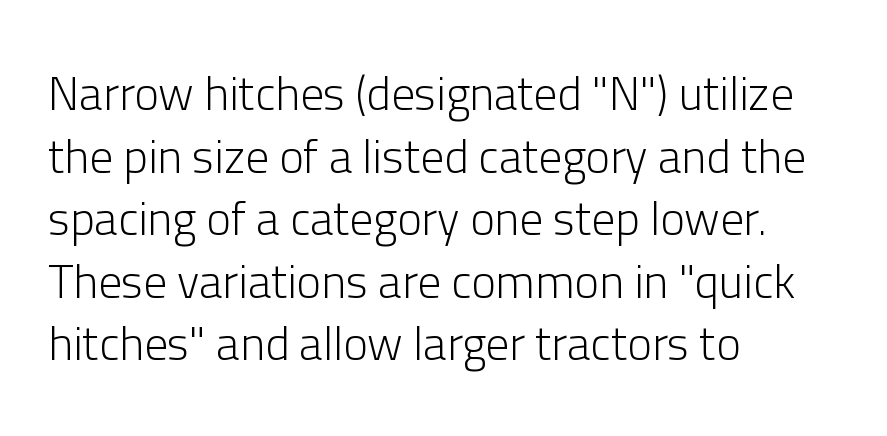
Bold? No — there's no thickening of the strokes. Quick note: underline off. Whoever set this chose a conventional vertical rhythm. The font family rendered here belongs to the sans-serif group. All the whitespace from short lines collects on the right. Tall strokes in this sample are plumb rather than angled.
